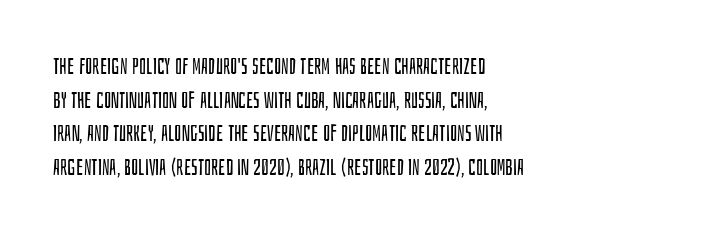
The image shows 23 px text type, upright; set left-aligned, normal line spacing (1.46x), normal letter spacing, not underlined.
